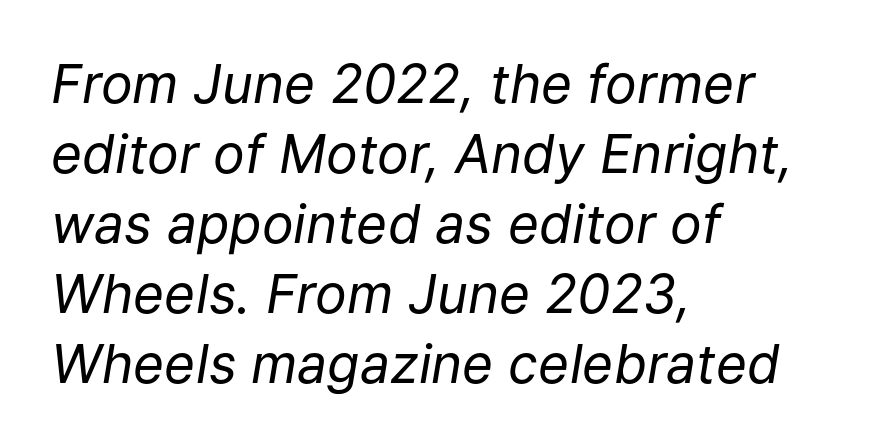
{"italic": "yes", "lean": "right", "slant_degrees": 9, "bold": "no", "weight": "regular", "width": "normal", "stroke_contrast": "low", "x_height": "medium", "monospaced": "no", "underline": "no", "align": "left", "line_spacing": "normal", "line_spacing_ratio": 1.32, "letter_spacing": "normal", "letter_spacing_em": 0.0, "glyph_px": 53}
